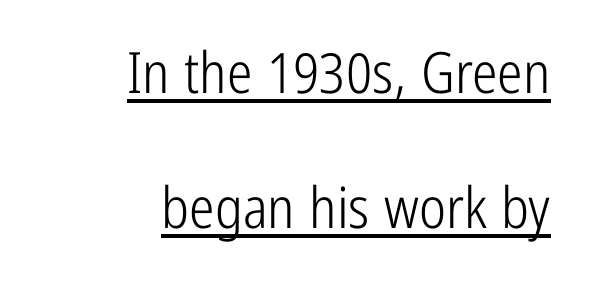
Q: Is the text bold? A: No.
Q: Is the text italic (slanted)? A: No, it is upright.
Q: Is the typeface a serif or a sans-serif typeface? A: Sans-serif.
Q: Is the text underlined? A: Yes.
Q: How is the paragraph aligned? A: Right-aligned.
Q: Is the spacing between letters normal or unusually wide? A: Normal.
Q: Is the spacing between lines tight, normal or loose? A: Loose.
Q: Width (condensed, normal, or wide)? A: Condensed.
Q: Stroke contrast? A: Low.
Q: x-height? A: Medium.
Q: Monospaced? A: No.
